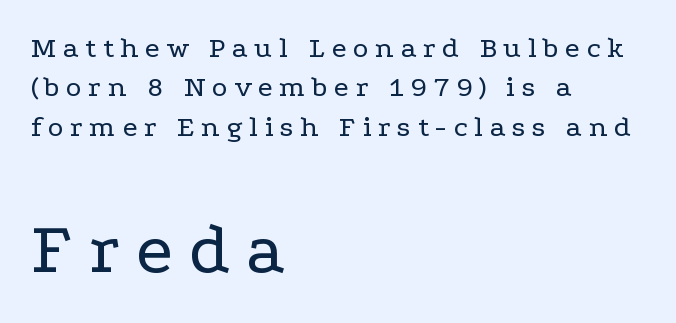
The tracking jumps out immediately: characters are airy and widely separated. No chunkiness to these letters — they're not bold. Vertical spacing — default. Proportional: the letters do not fall into vertical columns. Notice how the stems are strictly vertical — no italics here.
